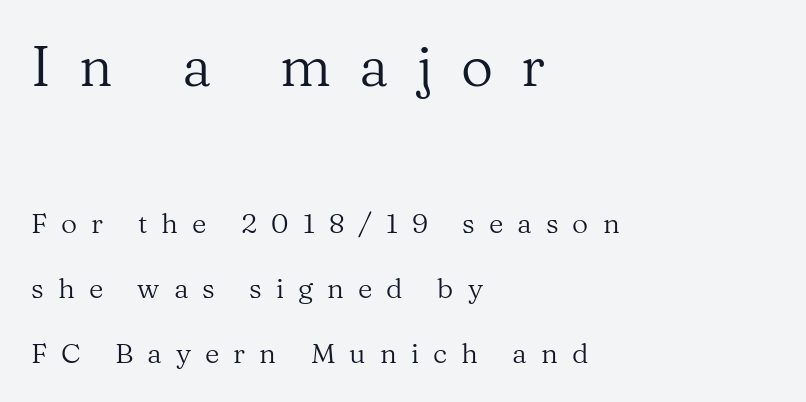
This reads as an unemphasized weight, regular at the heaviest. Only glyphs here, with clear space below each row. The passage is arranged the way most books set body copy — flush left. In terms of posture, this sample is upright. These lines are composed in type with serifs. The vertical gap from one line to the next is large.
